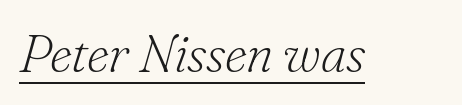
{"serif": "yes", "italic": "yes", "lean": "right", "slant_degrees": 16, "bold": "no", "weight": "light", "width": "normal", "stroke_contrast": "low", "x_height": "small", "monospaced": "no", "underline": "yes", "letter_spacing": "normal", "letter_spacing_em": 0.0, "glyph_px": 54}
